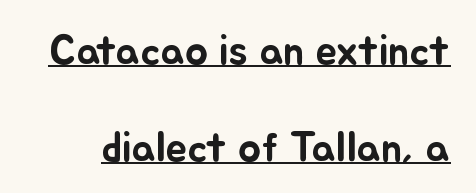
The image shows 43 px text type, upright; set loose line spacing (2.25x), normal letter spacing, underlined; low stroke contrast and a small x-height.
